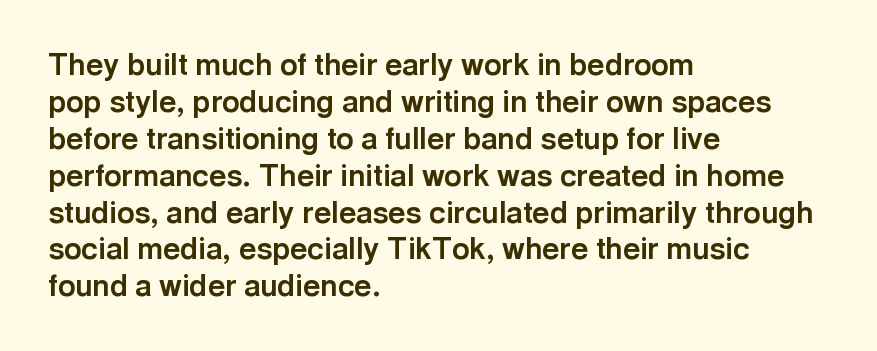
Character widths vary here, with narrow letters taking less room than wide ones. You can tell from the bare stems that sans-serif type was used. Strokes here are thick enough to call this a true bold. Letters rest on an invisible, unmarked baseline.
